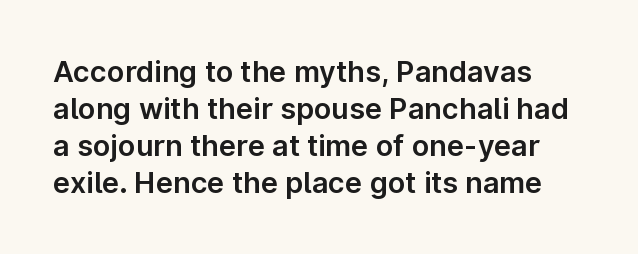
A clean baseline with only descenders dipping below it. The lines sit at an ordinary, default distance from one another. The passage shown has conventional tracking throughout. Do the characters align in a grid? No, the font is proportional. Nope, not italic — everything's standing straight. The characters display no serif detailing; their extremities are plain.
